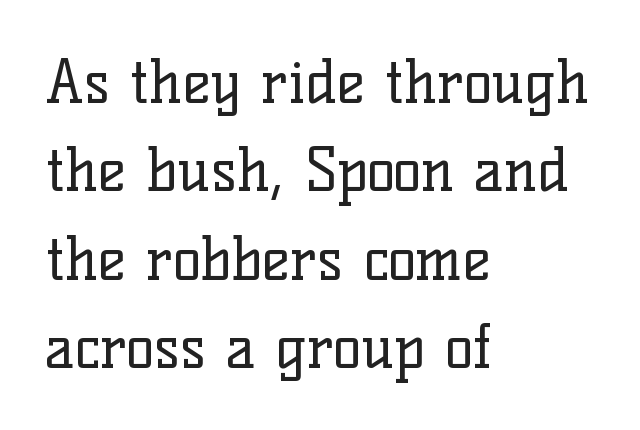
The passage shown has conventional tracking throughout. Horizontal alignment here is leftward, the default for most running prose. Regarding serifs, this sample has them. Regular leading.
